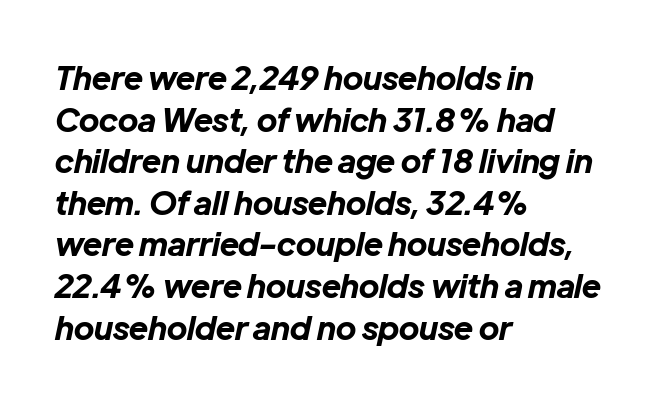
Does the copy run flush right? No — it runs flush left. Each row of text sits above clean, open space. When letters slant like this, we call the style italic. Weight: bold. Proportional: the letters do not fall into vertical columns. The horizontal fit of the characters is conventional and even.
